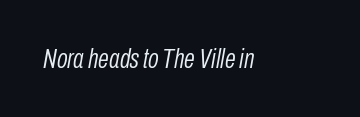
Think of a printed novel: that variable character pitch is what you see here. The glyphs look as if they've been sheared to an angle. The typesetting does not lean heavy: it is not bold. Just letters on the line, the space beneath them empty. The letters sit at their default tracking, neither squeezed nor spread.
